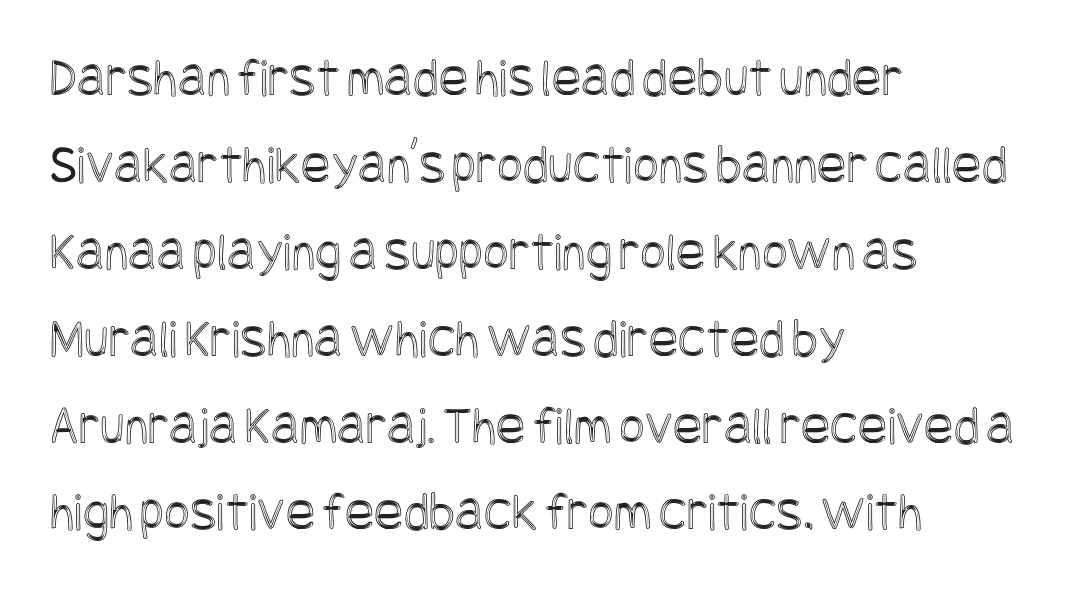
{"italic": "no", "width": "condensed", "x_height": "large", "underline": "no", "align": "left", "line_spacing": "normal", "line_spacing_ratio": 1.58, "letter_spacing": "normal", "letter_spacing_em": 0.0, "glyph_px": 55}
